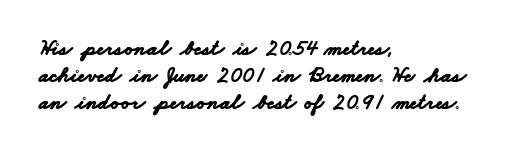
Here the glyphs are tracked normally, forming tight word shapes. The space beneath each line is pristine and unruled. This sample is left-justified, so line endings fall wherever the words run out. Each glyph is drawn with heavy, bold strokes.
